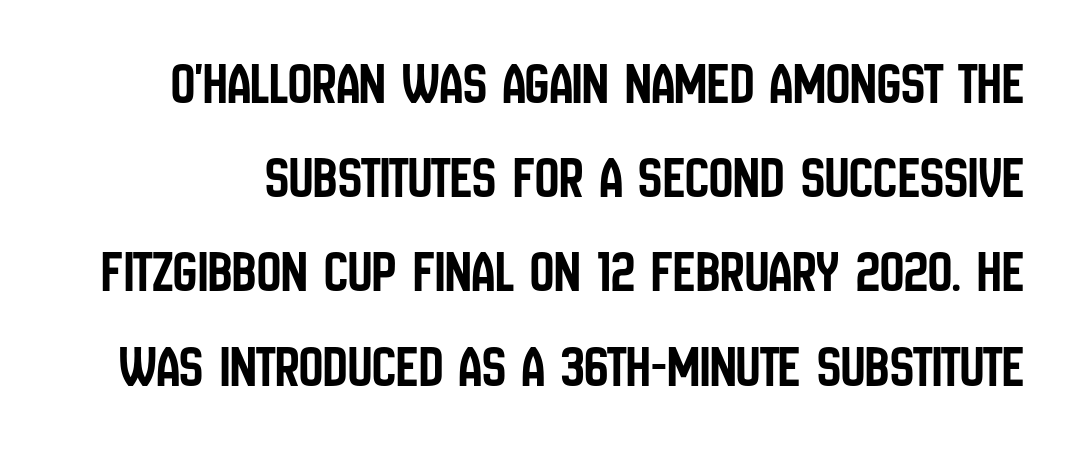
Nope, not italic — everything's standing straight. Looks like regular typesetting: each glyph gets only the width it needs. A bare baseline throughout the passage. Is there much room between lines? A standard amount, neither cramped nor airy.
